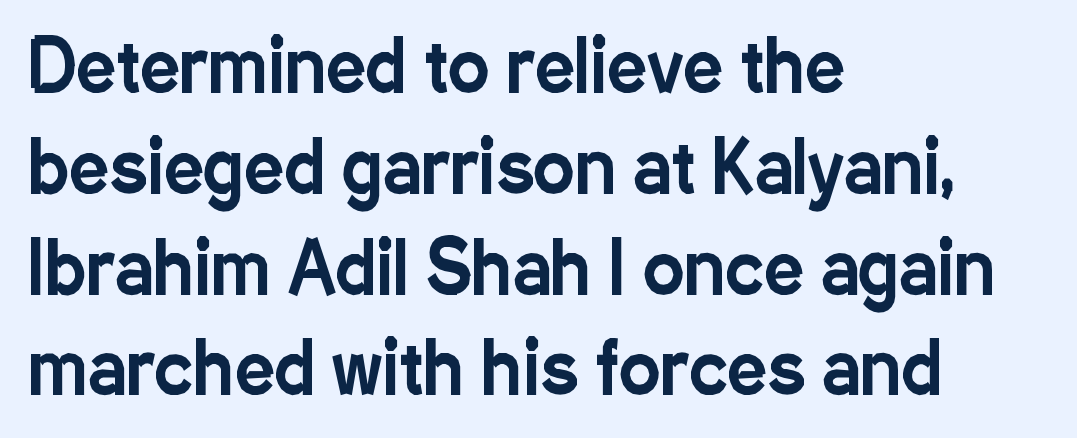
Q: Is the text italic (slanted)? A: No, it is upright.
Q: Is the typeface a serif or a sans-serif typeface? A: Sans-serif.
Q: Is the text underlined? A: No.
Q: How is the paragraph aligned? A: Left-aligned.
Q: Is the spacing between letters normal or unusually wide? A: Normal.
Q: Is the spacing between lines tight, normal or loose? A: Normal.
Q: Width (condensed, normal, or wide)? A: Condensed.
Q: Stroke contrast? A: Low.
Q: x-height? A: Medium.
Q: Monospaced? A: No.
